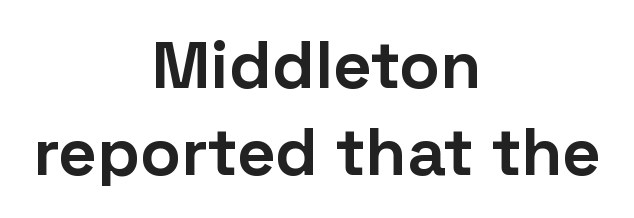
Q: Is the text bold? A: Yes.
Q: Is the text italic (slanted)? A: No, it is upright.
Q: Is the typeface a serif or a sans-serif typeface? A: Sans-serif.
Q: Is the text underlined? A: No.
Q: How is the paragraph aligned? A: Centered.
Q: Is the spacing between letters normal or unusually wide? A: Normal.
Q: Is the spacing between lines tight, normal or loose? A: Normal.
Q: Width (condensed, normal, or wide)? A: Normal.
Q: Stroke contrast? A: Low.
Q: x-height? A: Medium.
Q: Monospaced? A: No.
